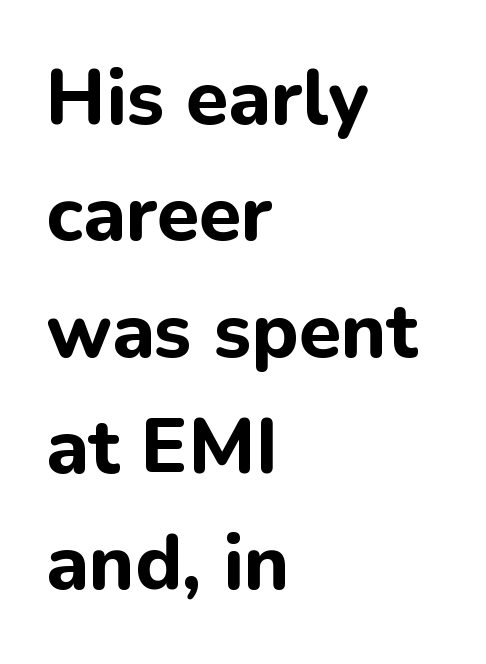
The image shows 77 px bold sans-serif type, upright; set left-aligned, normal line spacing (1.51x), normal letter spacing, not underlined; low stroke contrast and a medium x-height.
